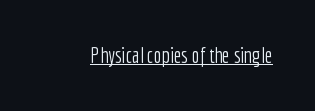
{"italic": "no", "bold": "no", "underline": "yes", "letter_spacing": "normal", "letter_spacing_em": 0.0, "glyph_px": 21}
